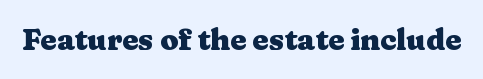
{"serif": "yes", "italic": "no", "bold": "yes", "weight": "heavy", "width": "wide", "stroke_contrast": "medium", "x_height": "medium", "monospaced": "no", "underline": "no", "letter_spacing": "normal", "letter_spacing_em": 0.0, "glyph_px": 29}
